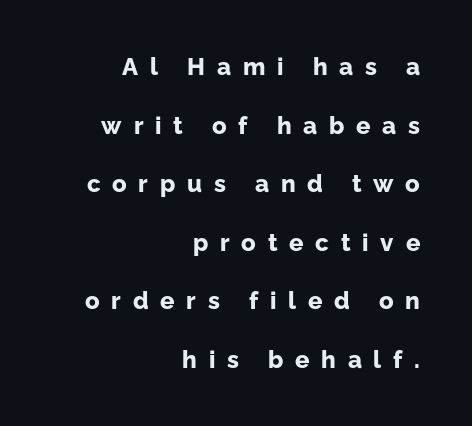
{"italic": "no", "bold": "yes", "underline": "no", "align": "right", "line_spacing": "loose", "line_spacing_ratio": 2.44, "letter_spacing": "wide", "letter_spacing_em": 0.49, "glyph_px": 24}
